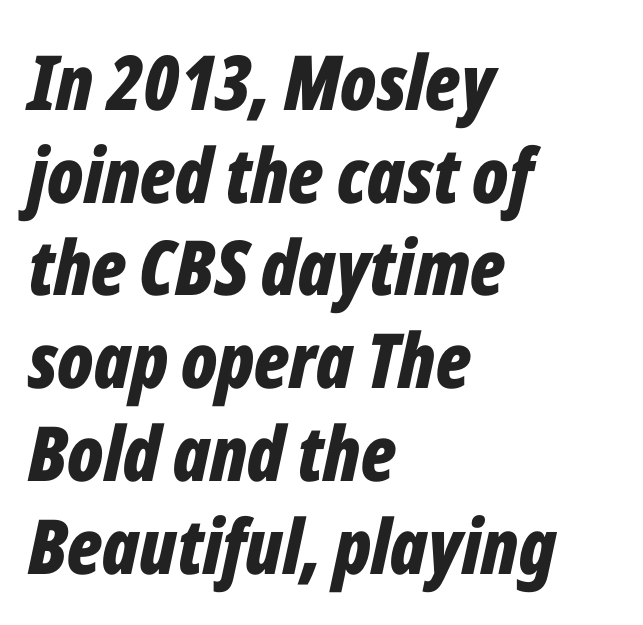
The image shows 76 px bold, condensed type, italic (leaning right); set left-aligned, line spacing 1.22x, normal letter spacing, not underlined; low stroke contrast and a medium x-height.
